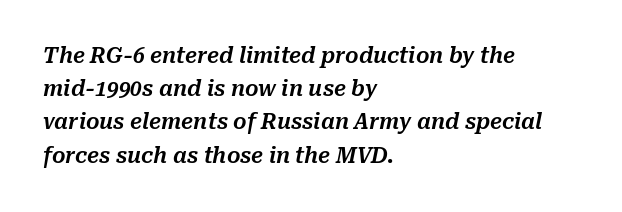
{"italic": "yes", "lean": "right", "slant_degrees": 10, "underline": "no", "align": "left", "line_spacing": "normal", "line_spacing_ratio": 1.58, "letter_spacing": "normal", "letter_spacing_em": 0.0, "glyph_px": 21}
